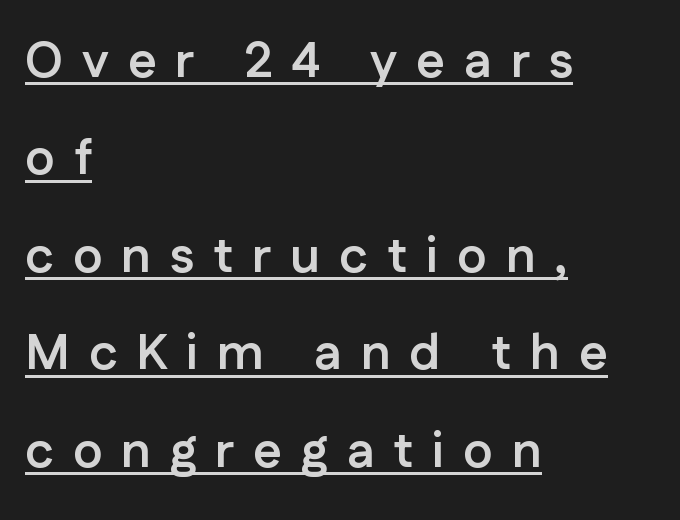
{"serif": "no", "italic": "no", "bold": "yes", "weight": "semibold", "width": "normal", "stroke_contrast": "low", "x_height": "medium", "monospaced": "no", "underline": "yes", "align": "left", "line_spacing": "loose", "line_spacing_ratio": 1.95, "letter_spacing": "wide", "letter_spacing_em": 0.38, "glyph_px": 50}
